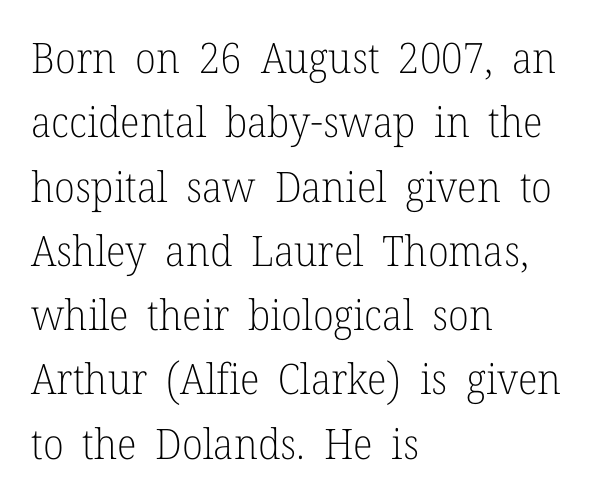
{"serif": "yes", "italic": "no", "bold": "no", "weight": "light", "width": "normal", "stroke_contrast": "low", "x_height": "medium", "monospaced": "no", "underline": "no", "align": "left", "line_spacing": "normal", "line_spacing_ratio": 1.53, "letter_spacing": "normal", "letter_spacing_em": 0.0, "glyph_px": 42}
